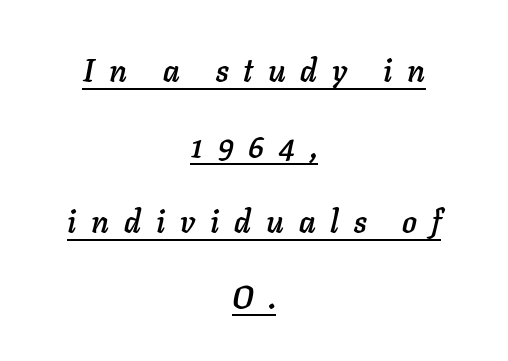
Q: Is the text italic (slanted)? A: Yes, it leans right by about 11 degrees.
Q: Is the text underlined? A: Yes.
Q: How is the paragraph aligned? A: Centered.
Q: Is the spacing between letters normal or unusually wide? A: Unusually wide.
Q: Is the spacing between lines tight, normal or loose? A: Loose.
Q: Width (condensed, normal, or wide)? A: Normal.
Q: Stroke contrast? A: Low.
Q: x-height? A: Medium.
Q: Monospaced? A: No.
